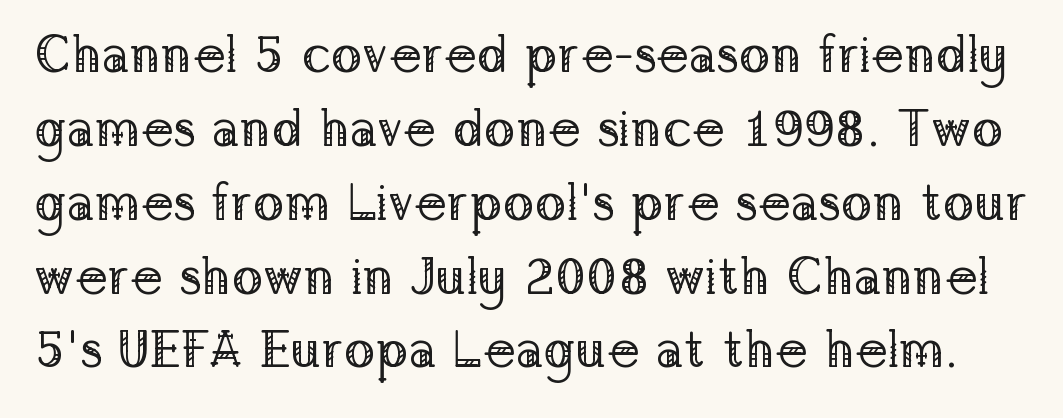
This rendering features lettering with no underline. Normally led — the rows are evenly, conventionally spaced. No letter is thick-stroked: the sample isn't bold. The lettering stays uniformly vertical, giving the passage a roman look.
